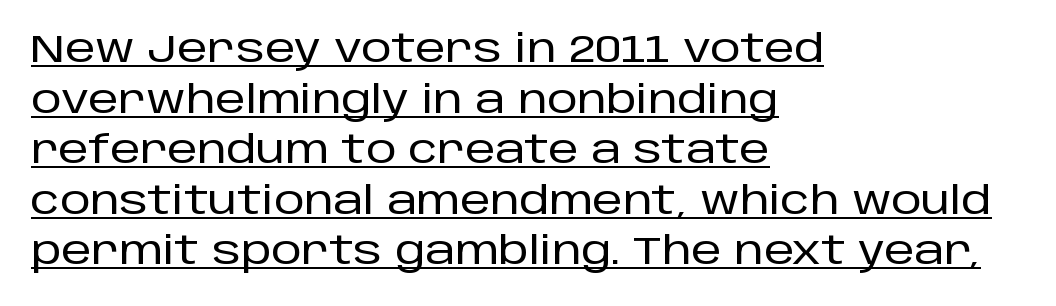
The specimen includes a rule beneath the text block's lines. Compared with typical body copy, the letter spacing here is the same. Leftover space on each line is placed entirely after the last word. Do the letters lean? They stand straight. Is this a sans? Yes — the strokes have no serifs. A typesetter would call this proportional, since set widths differ per character.
